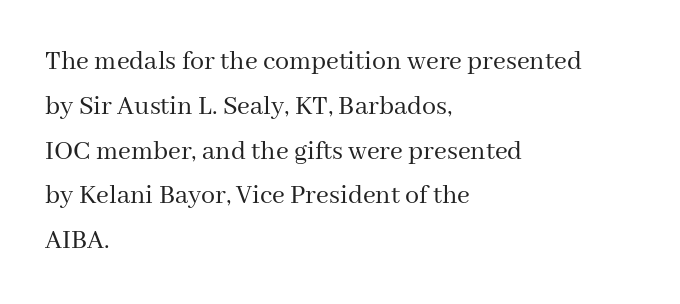
The image shows 28 px regular-weight serif type, upright; set left-aligned, normal line spacing (1.6x), normal letter spacing, not underlined; medium stroke contrast and a medium x-height.
